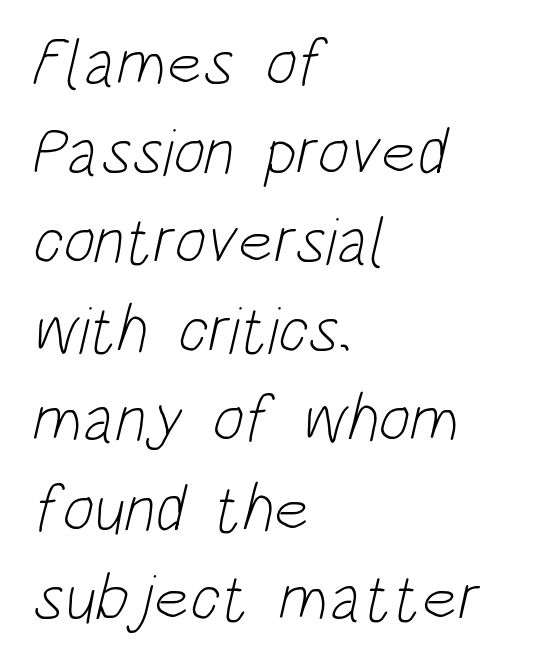
Q: Is the text bold? A: No.
Q: Is the typeface a serif or a sans-serif typeface? A: Sans-serif.
Q: Is the text underlined? A: No.
Q: How is the paragraph aligned? A: Left-aligned.
Q: Is the spacing between letters normal or unusually wide? A: Normal.
Q: Is the spacing between lines tight, normal or loose? A: Normal.
Q: Width (condensed, normal, or wide)? A: Condensed.
Q: Stroke contrast? A: Low.
Q: x-height? A: Large.
Q: Monospaced? A: No.
